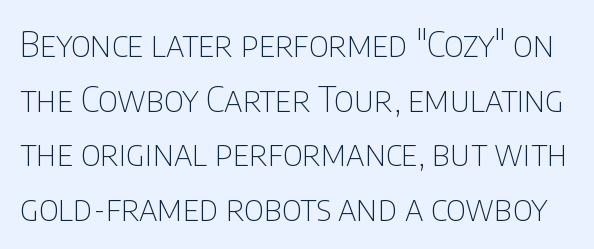
The image shows 35 px thin, condensed sans-serif type, upright; set normal line spacing (1.56x), normal letter spacing, not underlined; low stroke contrast and a large x-height.
